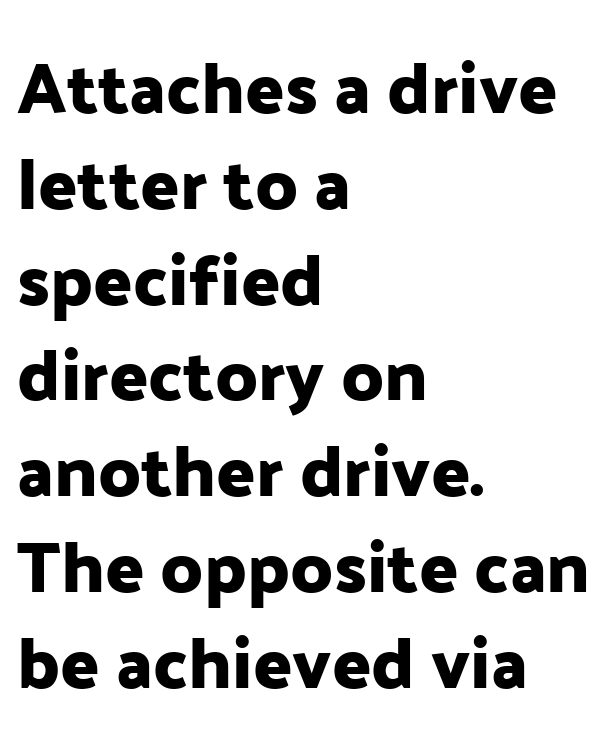
The letters stand straight up with perfectly vertical stems. Note the varied advance widths — an 'i' is clearly narrower than an 'm'. Left-aligned paragraph, ragged on the right. In terms of letterspacing, this is plain default setting. Successive baselines arrive at the customary interval. Clear beneath every line of the passage.
